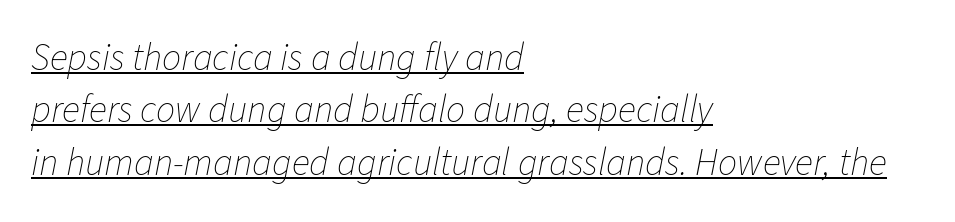
The image shows 38 px thin type, italic (leaning right); set left-aligned, normal line spacing (1.38x), normal letter spacing, underlined; low stroke contrast and a medium x-height.
